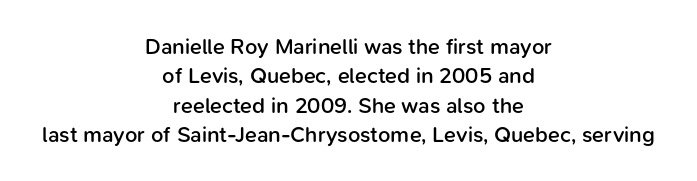
The rendering positions every line midway between the sides. The baseline area is clear. If you drew a line through each stem, it would be perfectly vertical. Notice how descenders clear the ascenders below comfortably — that's standard leading.
